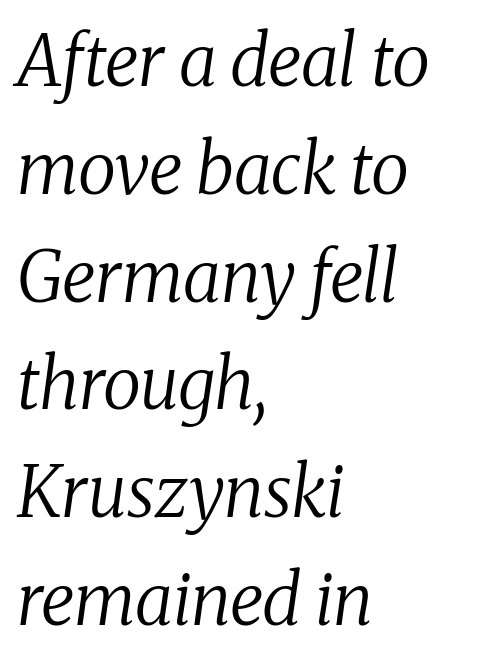
Q: Is the text bold? A: No.
Q: Is the text italic (slanted)? A: Yes, it leans right by about 8 degrees.
Q: Is the typeface a serif or a sans-serif typeface? A: Serif.
Q: Is the text underlined? A: No.
Q: How is the paragraph aligned? A: Left-aligned.
Q: Is the spacing between letters normal or unusually wide? A: Normal.
Q: Is the spacing between lines tight, normal or loose? A: Normal.
Q: Width (condensed, normal, or wide)? A: Normal.
Q: Stroke contrast? A: Medium.
Q: x-height? A: Medium.
Q: Monospaced? A: No.
